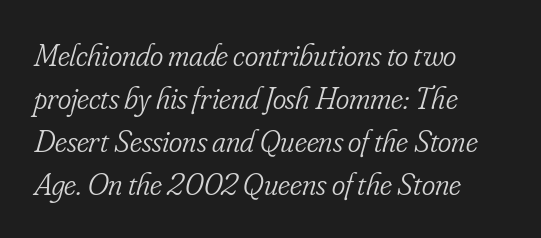
{"serif": "yes", "italic": "yes", "lean": "right", "slant_degrees": 16, "bold": "no", "weight": "light", "width": "condensed", "stroke_contrast": "low", "x_height": "small", "monospaced": "no", "underline": "no", "align": "left", "line_spacing": "normal", "line_spacing_ratio": 1.34, "letter_spacing": "normal", "letter_spacing_em": 0.0, "glyph_px": 32}
